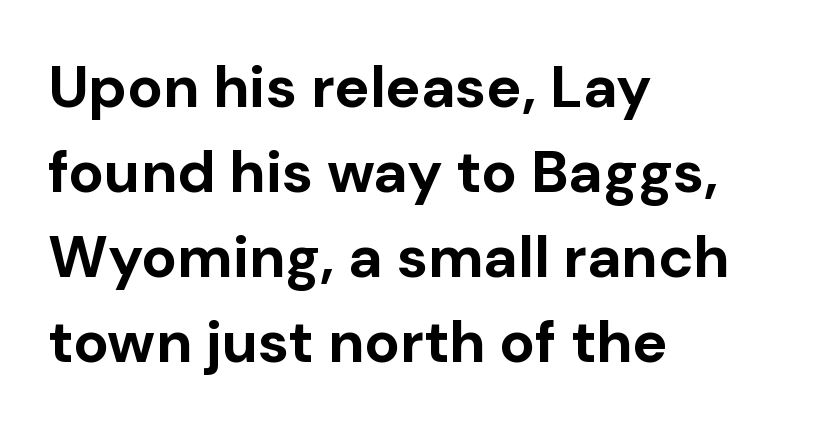
The image shows 59 px bold sans-serif type, upright; set left-aligned, normal line spacing (1.44x), normal letter spacing, not underlined; low stroke contrast and a medium x-height.
